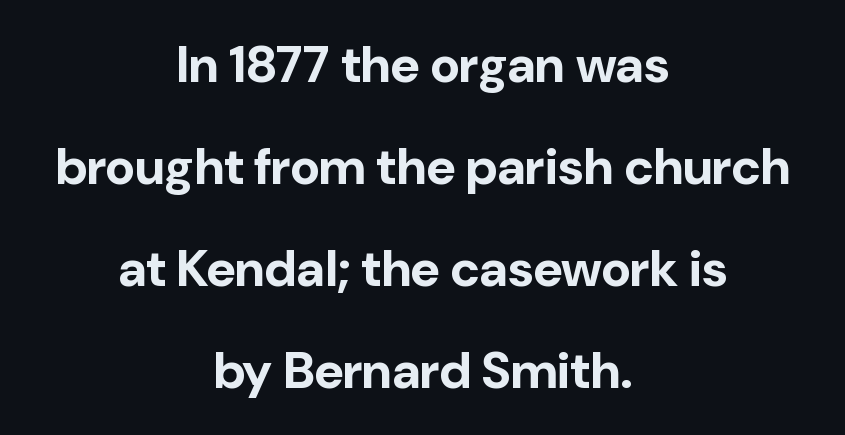
{"serif": "no", "italic": "no", "bold": "yes", "weight": "bold", "width": "normal", "stroke_contrast": "low", "x_height": "medium", "monospaced": "no", "underline": "no", "align": "center", "line_spacing": "loose", "line_spacing_ratio": 2.0, "letter_spacing": "normal", "letter_spacing_em": 0.0, "glyph_px": 51}
